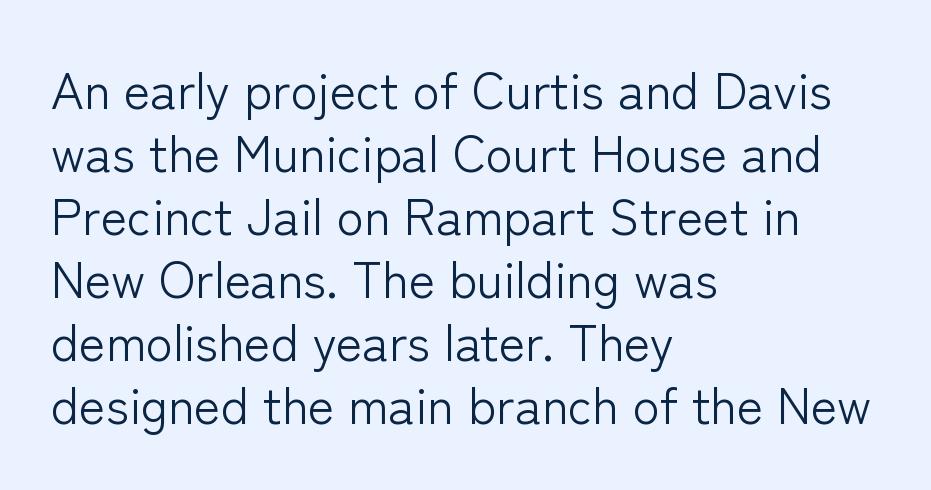
Q: Is the text bold? A: No.
Q: Is the text italic (slanted)? A: No, it is upright.
Q: Is the typeface a serif or a sans-serif typeface? A: Sans-serif.
Q: Is the text underlined? A: No.
Q: How is the paragraph aligned? A: Left-aligned.
Q: Is the spacing between letters normal or unusually wide? A: Normal.
Q: Is the spacing between lines tight, normal or loose? A: Normal.
Q: Width (condensed, normal, or wide)? A: Normal.
Q: Stroke contrast? A: Low.
Q: x-height? A: Medium.
Q: Monospaced? A: No.
